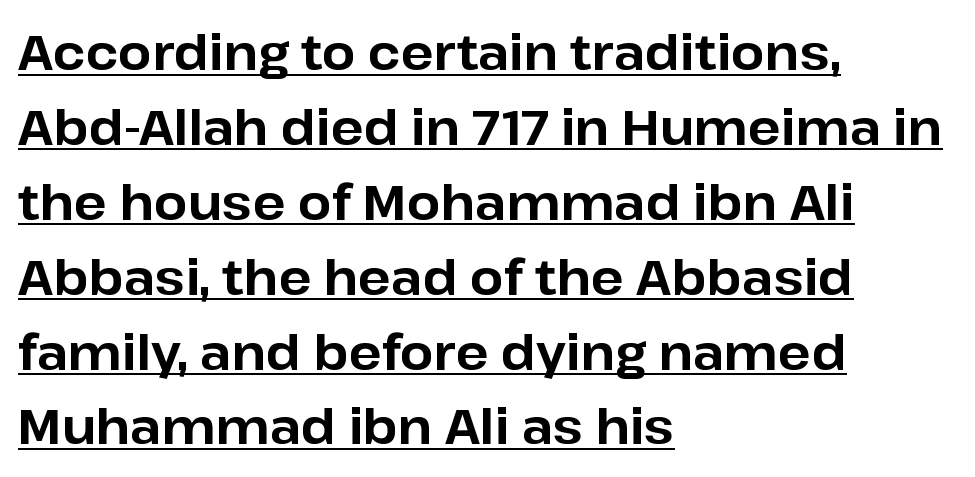
The image shows 48 px bold sans-serif type, upright; set left-aligned, normal line spacing (1.56x), normal letter spacing, underlined; low stroke contrast and a medium x-height.
